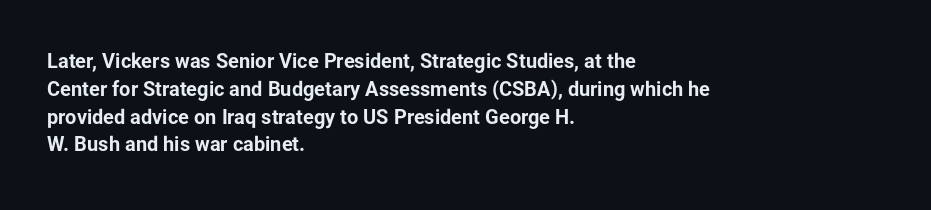
The image shows 20 px bold type, upright; set left-aligned, normal line spacing (1.39x), normal letter spacing, not underlined.
